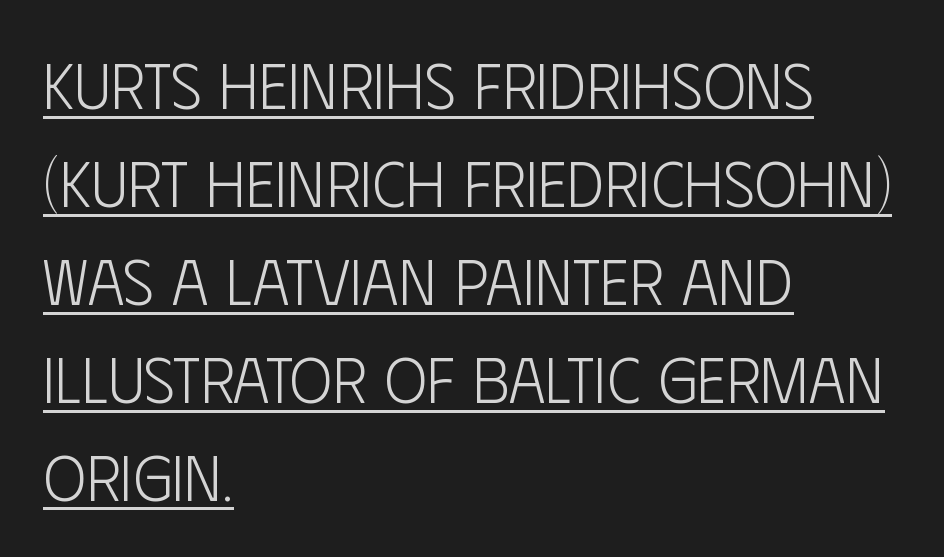
Q: Is the text bold? A: No.
Q: Is the text italic (slanted)? A: No, it is upright.
Q: Is the typeface a serif or a sans-serif typeface? A: Sans-serif.
Q: Is the text underlined? A: Yes.
Q: How is the paragraph aligned? A: Left-aligned.
Q: Is the spacing between letters normal or unusually wide? A: Normal.
Q: Is the spacing between lines tight, normal or loose? A: Normal.
Q: Width (condensed, normal, or wide)? A: Condensed.
Q: Stroke contrast? A: Low.
Q: x-height? A: Large.
Q: Monospaced? A: No.
